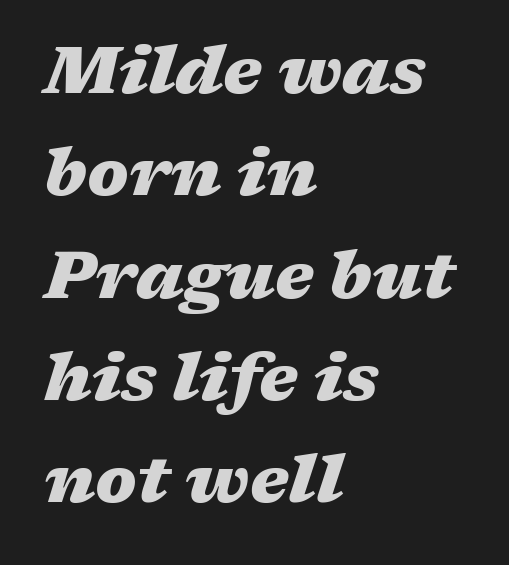
Q: Is the text bold? A: Yes.
Q: Is the text italic (slanted)? A: Yes, it leans right by about 17 degrees.
Q: Is the text underlined? A: No.
Q: How is the paragraph aligned? A: Left-aligned.
Q: Is the spacing between letters normal or unusually wide? A: Normal.
Q: Is the spacing between lines tight, normal or loose? A: Normal.
Q: Width (condensed, normal, or wide)? A: Wide.
Q: Stroke contrast? A: Medium.
Q: x-height? A: Medium.
Q: Monospaced? A: No.
